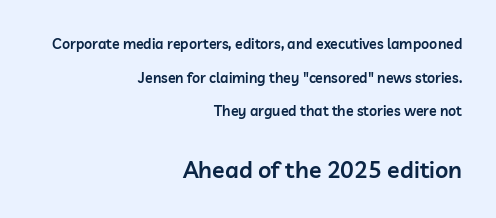
The image shows 23 px text type, upright; set right-aligned, loose line spacing (2.41x), normal letter spacing, not underlined; the second (bottom) block is 1.64x larger.
